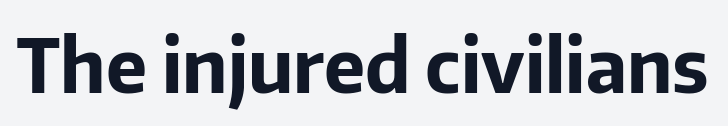
{"serif": "no", "italic": "no", "bold": "yes", "weight": "bold", "width": "normal", "stroke_contrast": "low", "x_height": "medium", "monospaced": "no", "underline": "no", "letter_spacing": "normal", "letter_spacing_em": 0.0, "glyph_px": 74}
